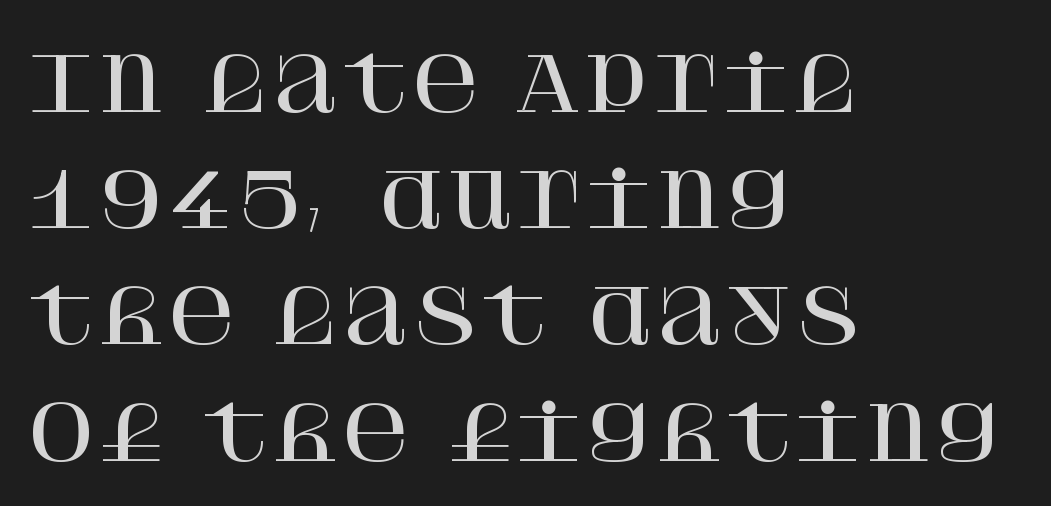
Q: Is the text italic (slanted)? A: No, it is upright.
Q: Is the typeface a serif or a sans-serif typeface? A: Serif.
Q: Is the text underlined? A: No.
Q: How is the paragraph aligned? A: Left-aligned.
Q: Is the spacing between letters normal or unusually wide? A: Normal.
Q: Is the spacing between lines tight, normal or loose? A: Normal.
Q: Width (condensed, normal, or wide)? A: Normal.
Q: Stroke contrast? A: High.
Q: x-height? A: Large.
